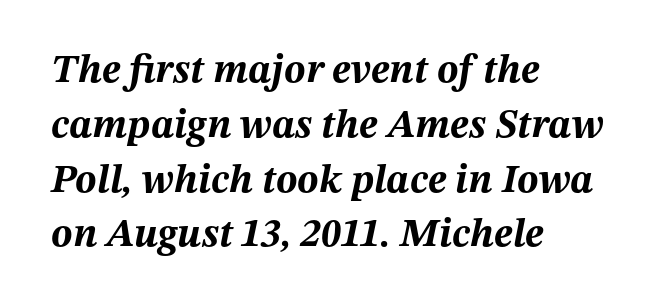
{"italic": "yes", "lean": "right", "slant_degrees": 12, "bold": "yes", "weight": "bold", "width": "normal", "stroke_contrast": "medium", "x_height": "medium", "monospaced": "no", "underline": "no", "align": "left", "line_spacing": "normal", "line_spacing_ratio": 1.37, "letter_spacing": "normal", "letter_spacing_em": 0.0, "glyph_px": 40}
